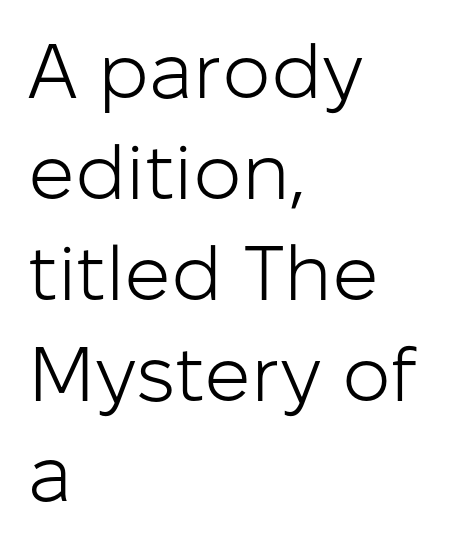
Whoever set this chose a conventional vertical rhythm. Which margin do the lines hug? The left one — the right edge is uneven. These lines were composed using upright roman letters. Just letters on the line, the space beneath them empty.
